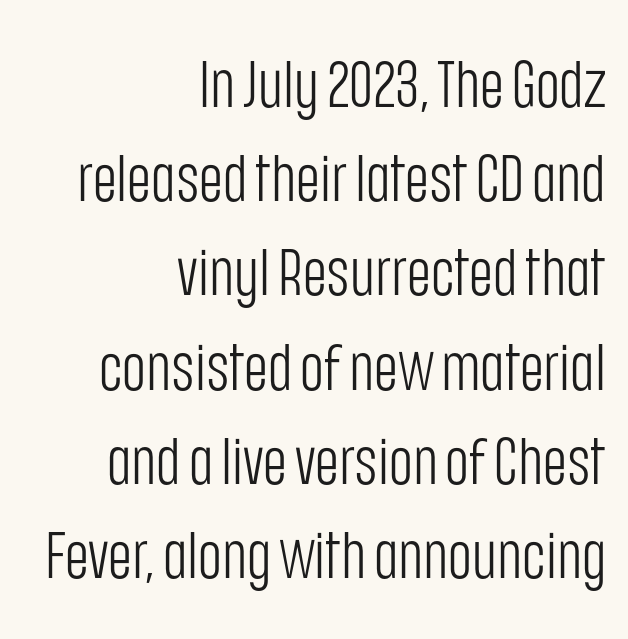
The image shows 65 px light, condensed sans-serif type, upright; set right-aligned, normal line spacing (1.45x), normal letter spacing, not underlined; low stroke contrast and a large x-height.
